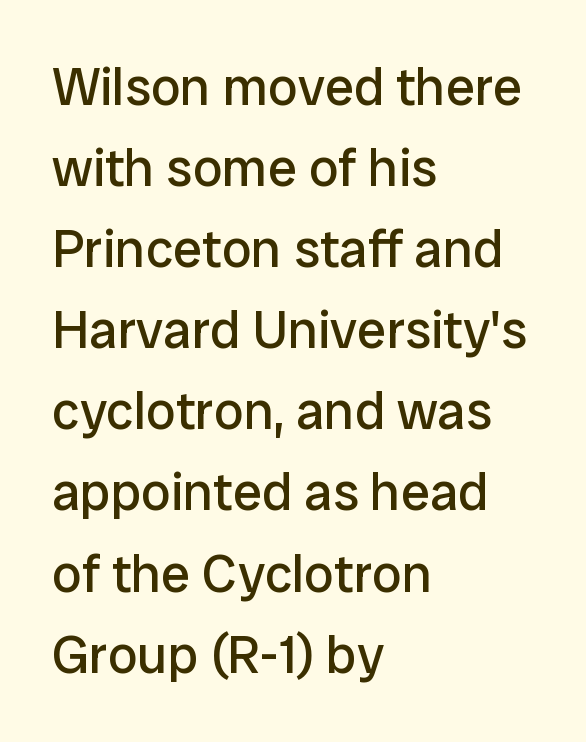
Q: Is the text bold? A: No.
Q: Is the text italic (slanted)? A: No, it is upright.
Q: Is the typeface a serif or a sans-serif typeface? A: Sans-serif.
Q: Is the text underlined? A: No.
Q: How is the paragraph aligned? A: Left-aligned.
Q: Is the spacing between letters normal or unusually wide? A: Normal.
Q: Is the spacing between lines tight, normal or loose? A: Normal.
Q: Width (condensed, normal, or wide)? A: Normal.
Q: Stroke contrast? A: Low.
Q: x-height? A: Medium.
Q: Monospaced? A: No.
